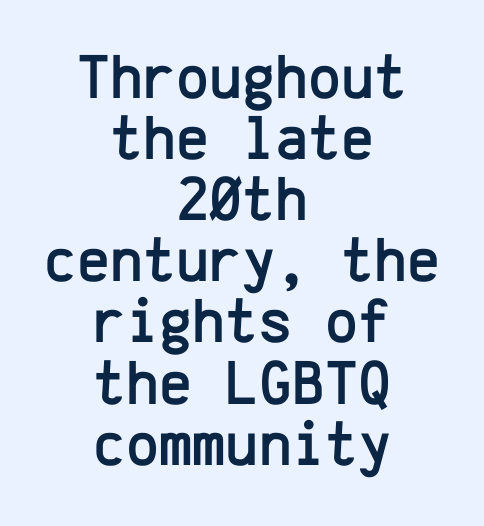
Q: Is the text italic (slanted)? A: No, it is upright.
Q: Is the typeface a serif or a sans-serif typeface? A: Sans-serif.
Q: Is the text underlined? A: No.
Q: How is the paragraph aligned? A: Centered.
Q: Is the spacing between letters normal or unusually wide? A: Normal.
Q: Is the spacing between lines tight, normal or loose? A: Tight.
Q: Width (condensed, normal, or wide)? A: Normal.
Q: Stroke contrast? A: Low.
Q: x-height? A: Medium.
Q: Monospaced? A: Yes.
